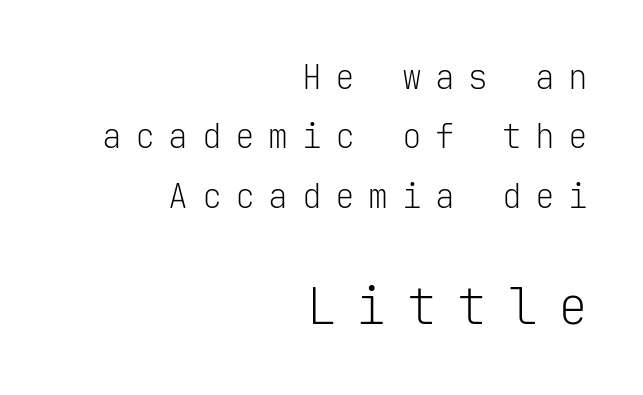
The image shows 50 px light sans-serif type, upright, monospaced; set right-aligned, line spacing 1.8x, unusually wide letter spacing (+0.41 em), not underlined; the second (bottom) block is 1.52x larger; low stroke contrast and a medium x-height.
